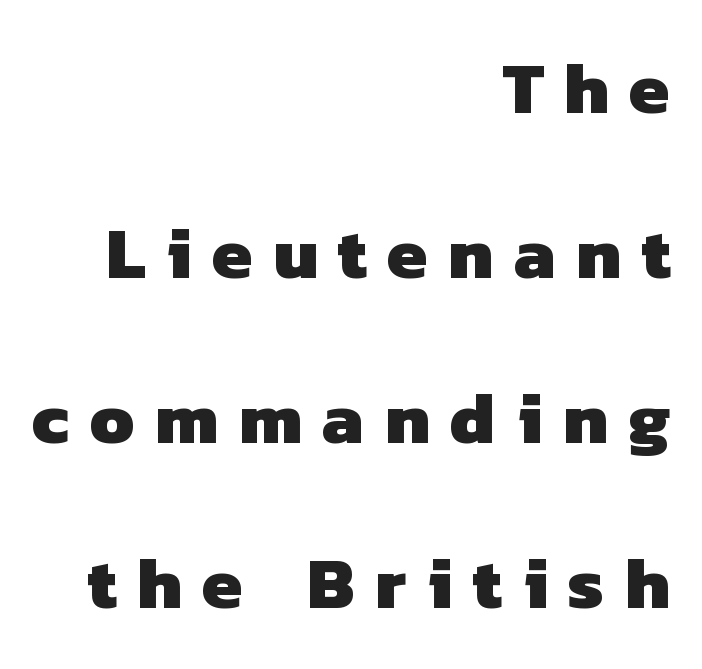
The image shows 73 px heavy sans-serif type; set right-aligned, loose line spacing (2.26x), unusually wide letter spacing (+0.28 em), not underlined; low stroke contrast and a medium x-height.
